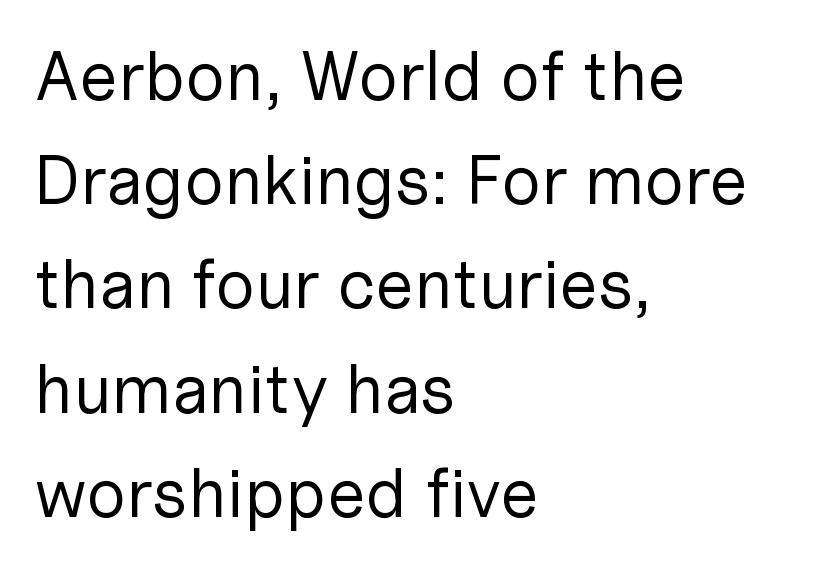
{"serif": "no", "italic": "no", "bold": "no", "weight": "regular", "width": "normal", "stroke_contrast": "low", "x_height": "medium", "monospaced": "no", "underline": "no", "align": "left", "line_spacing": "normal", "line_spacing_ratio": 1.51, "letter_spacing": "normal", "letter_spacing_em": 0.0, "glyph_px": 69}
